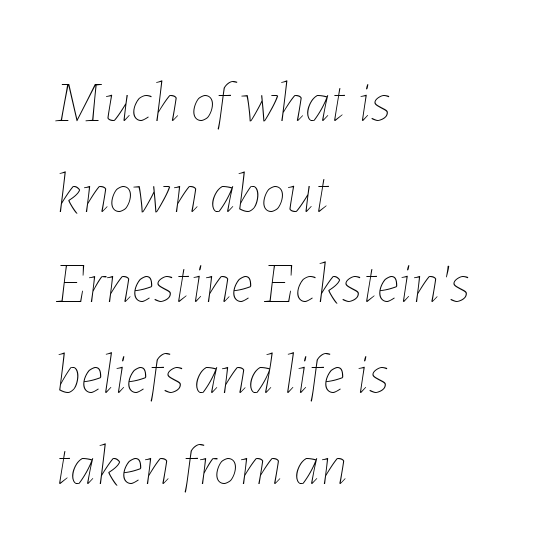
Q: Is the text bold? A: No.
Q: Is the text italic (slanted)? A: Yes, it leans right by about 7 degrees.
Q: Is the text underlined? A: No.
Q: How is the paragraph aligned? A: Left-aligned.
Q: Is the spacing between letters normal or unusually wide? A: Normal.
Q: Is the spacing between lines tight, normal or loose? A: Normal.
Q: Width (condensed, normal, or wide)? A: Normal.
Q: Stroke contrast? A: Low.
Q: x-height? A: Medium.
Q: Monospaced? A: No.
